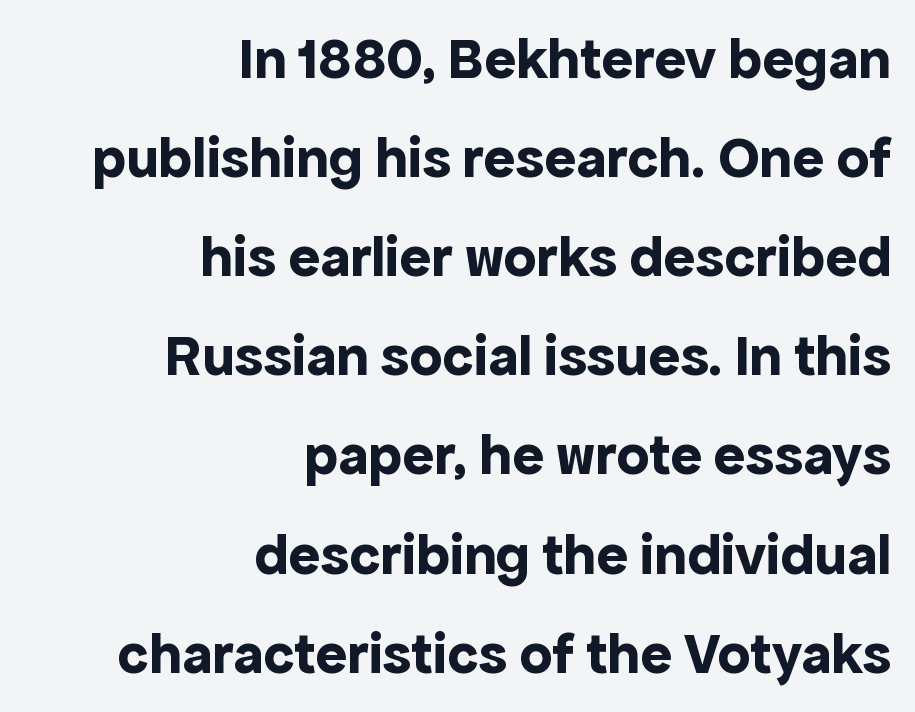
A full-strength bold gives these letters their thick strokes. Line ends are locked; line starts wander. No feet cap the strokes, marking this as sans-serif type. The line-height multiplier appears to be the usual default. Glance below the letters and you will spot only blank space.
